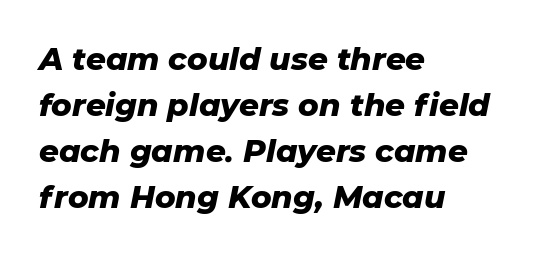
The image shows 31 px heavy type, italic (leaning right); set left-aligned, normal line spacing (1.48x), normal letter spacing, not underlined; low stroke contrast and a medium x-height.
